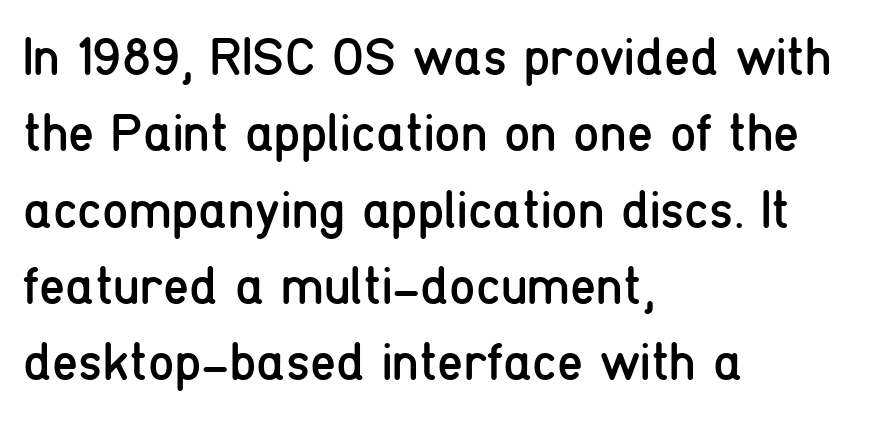
Italic? Not at all — the glyphs are vertical. Spacing verdict: proportional, widths tailored to each character. Grotesque or geometric, the face here clearly has no serifs. Successive baselines arrive at the customary interval. Any mark beneath the type? The region is blank.
